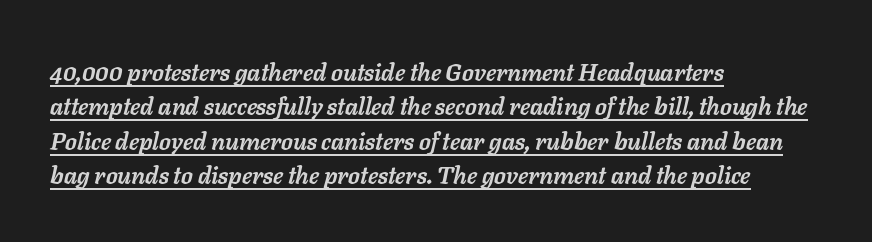
{"italic": "yes", "lean": "right", "slant_degrees": 11, "bold": "yes", "underline": "yes", "align": "left", "line_spacing": "normal", "line_spacing_ratio": 1.43, "letter_spacing": "normal", "letter_spacing_em": 0.0, "glyph_px": 24}
